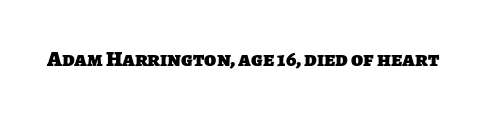
The image shows 22 px bold type; set normal letter spacing, not underlined.
